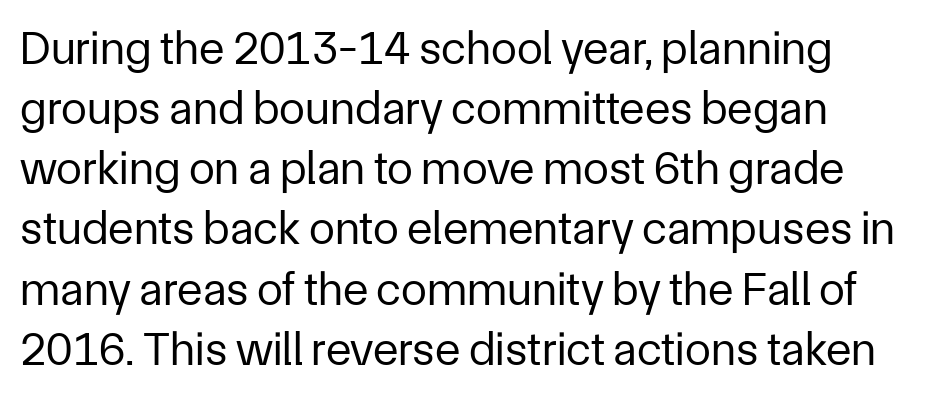
Q: Is the text bold? A: No.
Q: Is the text italic (slanted)? A: No, it is upright.
Q: Is the typeface a serif or a sans-serif typeface? A: Sans-serif.
Q: Is the text underlined? A: No.
Q: Is the spacing between letters normal or unusually wide? A: Normal.
Q: Is the spacing between lines tight, normal or loose? A: Normal.
Q: Width (condensed, normal, or wide)? A: Normal.
Q: Stroke contrast? A: Low.
Q: x-height? A: Medium.
Q: Monospaced? A: No.
